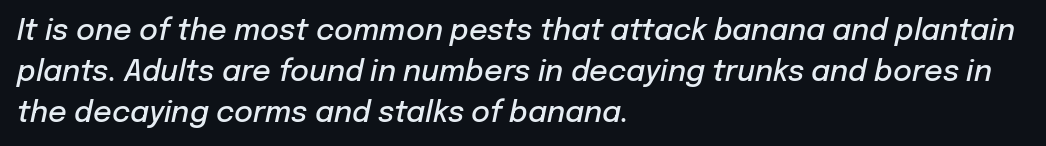
{"italic": "yes", "lean": "right", "slant_degrees": 12, "bold": "semi", "weight": "semibold", "width": "normal", "stroke_contrast": "low", "x_height": "medium", "monospaced": "no", "underline": "no", "align": "left", "line_spacing": "normal", "line_spacing_ratio": 1.41, "letter_spacing": "normal", "letter_spacing_em": 0.0, "glyph_px": 29}
